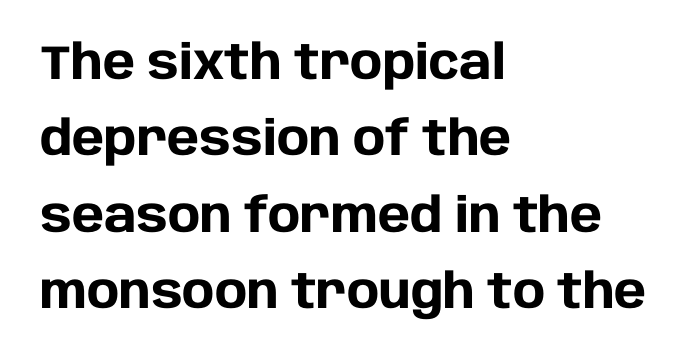
Q: Is the text bold? A: Yes.
Q: Is the text italic (slanted)? A: No, it is upright.
Q: Is the typeface a serif or a sans-serif typeface? A: Sans-serif.
Q: Is the text underlined? A: No.
Q: How is the paragraph aligned? A: Left-aligned.
Q: Is the spacing between letters normal or unusually wide? A: Normal.
Q: Is the spacing between lines tight, normal or loose? A: Normal.
Q: Width (condensed, normal, or wide)? A: Normal.
Q: Stroke contrast? A: Low.
Q: x-height? A: Large.
Q: Monospaced? A: No.
